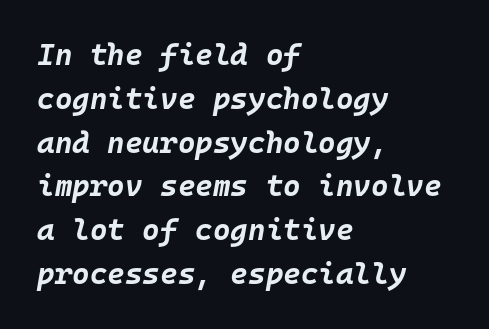
Q: Is the text bold? A: Yes.
Q: Is the text italic (slanted)? A: Yes, it leans right by about 10 degrees.
Q: Is the text underlined? A: No.
Q: How is the paragraph aligned? A: Left-aligned.
Q: Is the spacing between letters normal or unusually wide? A: Normal.
Q: Is the spacing between lines tight, normal or loose? A: Normal.
Q: Width (condensed, normal, or wide)? A: Normal.
Q: Stroke contrast? A: Low.
Q: x-height? A: Large.
Q: Monospaced? A: Yes.
